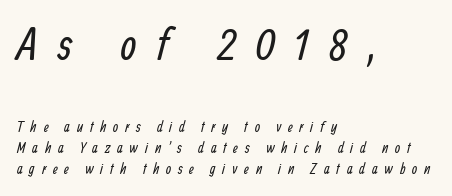
No letter is thick-stroked: the sample isn't bold. Tracking value appears strongly positive — letters spread wide. Look at the bottom of the vertical strokes: they stop flat, with no serifs. This layout puts the oversized block above and the modest block below. This block has exactly the height ordinary leading produces. Leftover space on each line is placed entirely after the last word.
